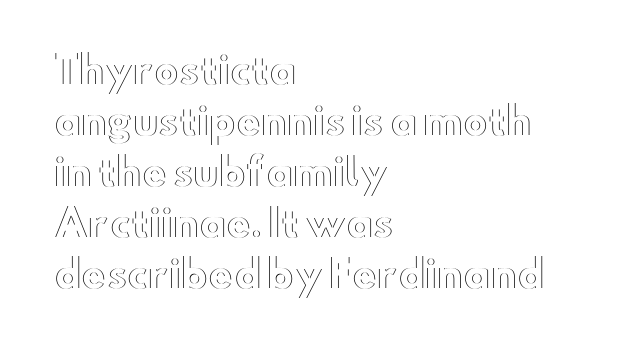
Q: Is the text italic (slanted)? A: No, it is upright.
Q: Is the text underlined? A: No.
Q: How is the paragraph aligned? A: Left-aligned.
Q: Is the spacing between letters normal or unusually wide? A: Normal.
Q: Is the spacing between lines tight, normal or loose? A: Normal.
Q: Width (condensed, normal, or wide)? A: Wide.
Q: x-height? A: Small.
Q: Monospaced? A: No.
